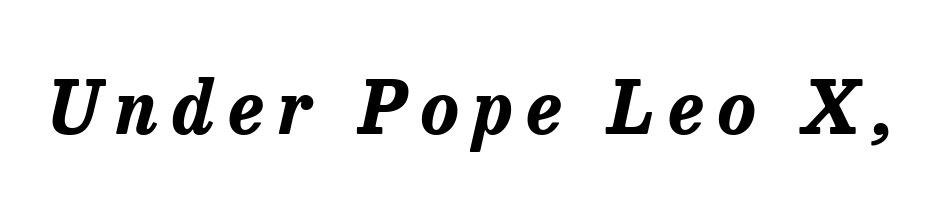
The image shows 72 px bold type, italic (leaning right); set unusually wide letter spacing (+0.2 em), not underlined; low stroke contrast and a medium x-height.
